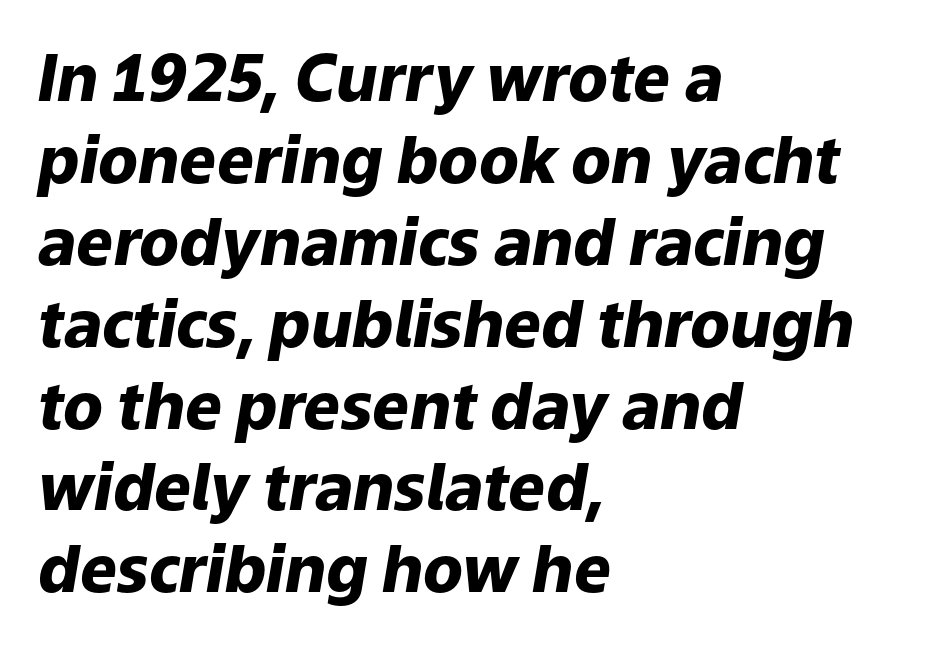
Q: Is the text bold? A: Yes.
Q: Is the text italic (slanted)? A: Yes, it leans right by about 9 degrees.
Q: Is the text underlined? A: No.
Q: How is the paragraph aligned? A: Left-aligned.
Q: Is the spacing between letters normal or unusually wide? A: Normal.
Q: Is the spacing between lines tight, normal or loose? A: Normal.
Q: Width (condensed, normal, or wide)? A: Normal.
Q: Stroke contrast? A: Low.
Q: x-height? A: Medium.
Q: Monospaced? A: No.
